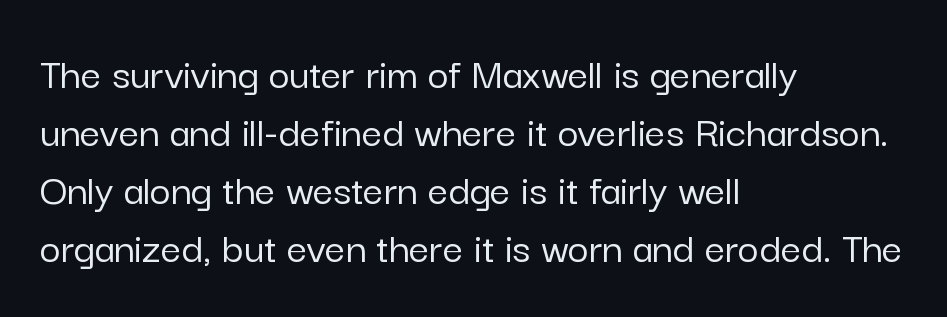
Q: Is the text italic (slanted)? A: No, it is upright.
Q: Is the typeface a serif or a sans-serif typeface? A: Sans-serif.
Q: Is the text underlined? A: No.
Q: How is the paragraph aligned? A: Left-aligned.
Q: Is the spacing between letters normal or unusually wide? A: Normal.
Q: Is the spacing between lines tight, normal or loose? A: Normal.
Q: Width (condensed, normal, or wide)? A: Normal.
Q: Stroke contrast? A: Low.
Q: x-height? A: Medium.
Q: Monospaced? A: No.
